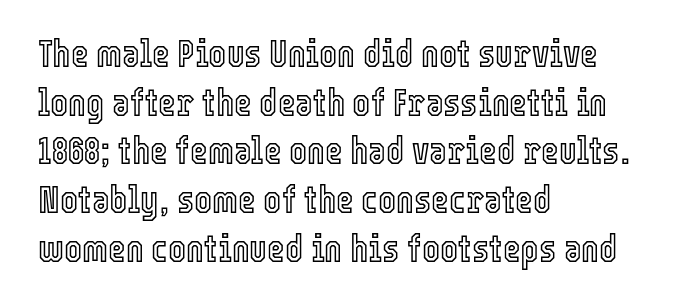
Q: Is the text italic (slanted)? A: No, it is upright.
Q: Is the text underlined? A: No.
Q: How is the paragraph aligned? A: Left-aligned.
Q: Is the spacing between letters normal or unusually wide? A: Normal.
Q: Is the spacing between lines tight, normal or loose? A: Normal.
Q: Width (condensed, normal, or wide)? A: Condensed.
Q: x-height? A: Medium.
Q: Monospaced? A: No.
